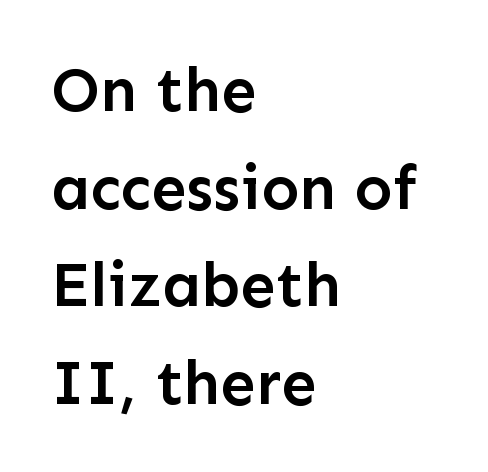
Q: Is the text bold? A: Semi-bold.
Q: Is the text italic (slanted)? A: No, it is upright.
Q: Is the typeface a serif or a sans-serif typeface? A: Sans-serif.
Q: Is the text underlined? A: No.
Q: How is the paragraph aligned? A: Left-aligned.
Q: Is the spacing between letters normal or unusually wide? A: Normal.
Q: Is the spacing between lines tight, normal or loose? A: Normal.
Q: Width (condensed, normal, or wide)? A: Normal.
Q: Stroke contrast? A: Low.
Q: x-height? A: Medium.
Q: Monospaced? A: No.
